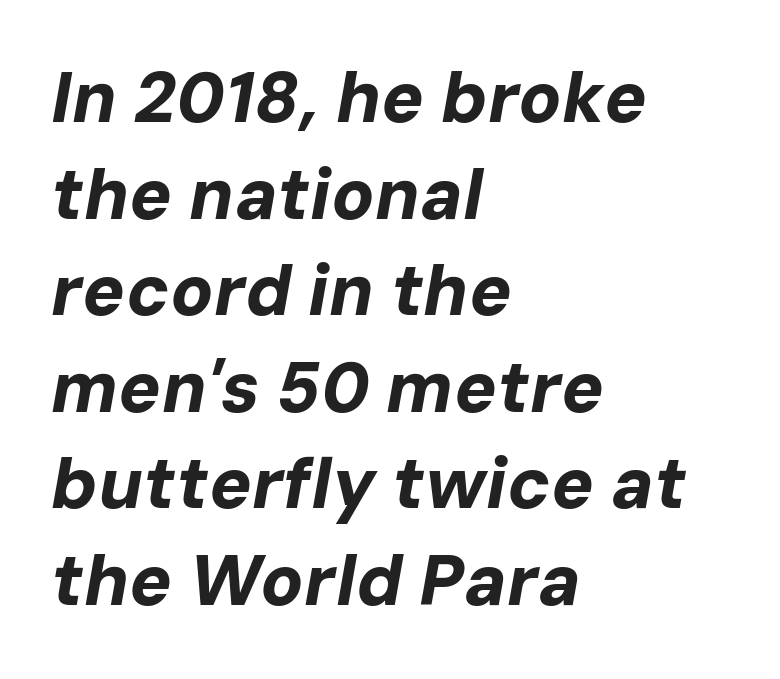
The image shows 71 px bold type, italic (leaning right); set left-aligned, normal line spacing (1.36x), normal letter spacing, not underlined; low stroke contrast and a medium x-height.
